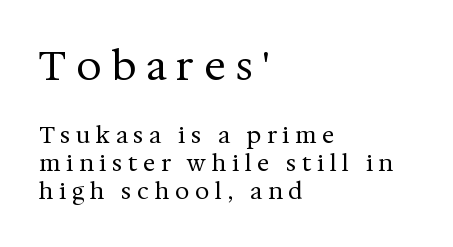
Alignment: flush left. Is this a fixed-width face? No — the glyphs have proportional, varying widths. Are there feet on the stems? There are — it's a serif. The specimen reads as upright at a glance. The composition opens big and finishes small.
